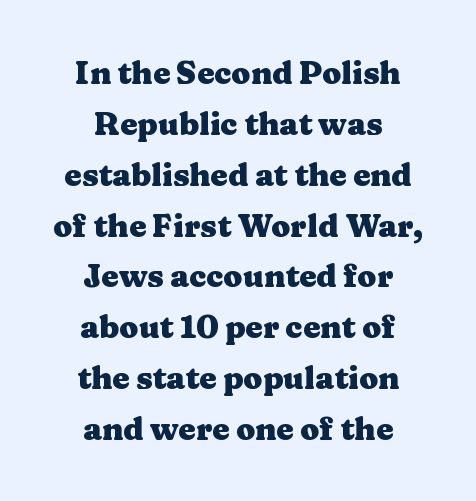
The image shows 31 px heavy, wide serif type, upright; set centered, normal line spacing (1.64x), normal letter spacing, not underlined; medium stroke contrast and a medium x-height.
